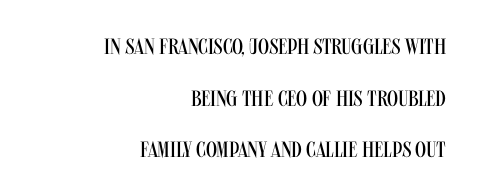
Q: Is the text bold? A: No.
Q: Is the text italic (slanted)? A: No, it is upright.
Q: Is the text underlined? A: No.
Q: How is the paragraph aligned? A: Right-aligned.
Q: Is the spacing between letters normal or unusually wide? A: Normal.
Q: Is the spacing between lines tight, normal or loose? A: Loose.
